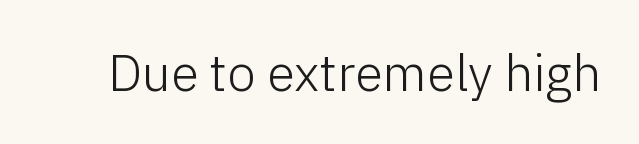
Q: Is the text bold? A: No.
Q: Is the text italic (slanted)? A: No, it is upright.
Q: Is the typeface a serif or a sans-serif typeface? A: Sans-serif.
Q: Is the text underlined? A: No.
Q: Is the spacing between letters normal or unusually wide? A: Normal.
Q: Width (condensed, normal, or wide)? A: Normal.
Q: Stroke contrast? A: Low.
Q: x-height? A: Medium.
Q: Monospaced? A: No.
